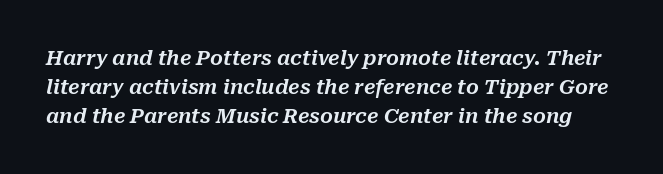
The image shows 20 px text type, italic (leaning right); set normal line spacing (1.45x), normal letter spacing, not underlined.
